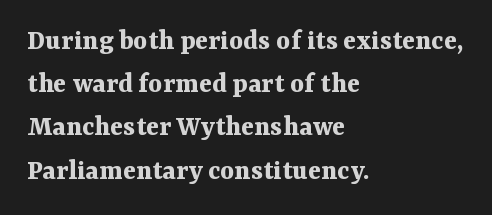
Q: Is the text bold? A: Yes.
Q: Is the text italic (slanted)? A: No, it is upright.
Q: Is the typeface a serif or a sans-serif typeface? A: Serif.
Q: Is the text underlined? A: No.
Q: How is the paragraph aligned? A: Left-aligned.
Q: Is the spacing between letters normal or unusually wide? A: Normal.
Q: Is the spacing between lines tight, normal or loose? A: Normal.
Q: Width (condensed, normal, or wide)? A: Normal.
Q: Stroke contrast? A: Medium.
Q: x-height? A: Medium.
Q: Monospaced? A: No.
